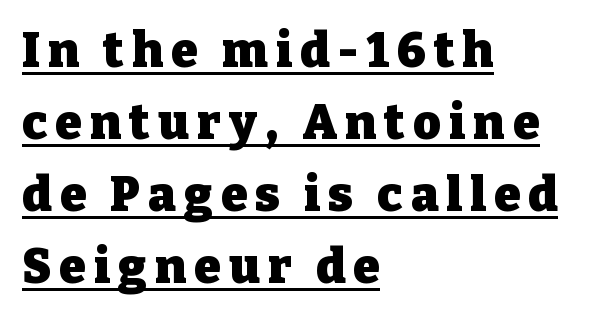
{"serif": "yes", "italic": "no", "bold": "yes", "weight": "heavy", "width": "normal", "stroke_contrast": "low", "x_height": "medium", "monospaced": "no", "underline": "yes", "align": "left", "line_spacing": "normal", "line_spacing_ratio": 1.5, "glyph_px": 48}
